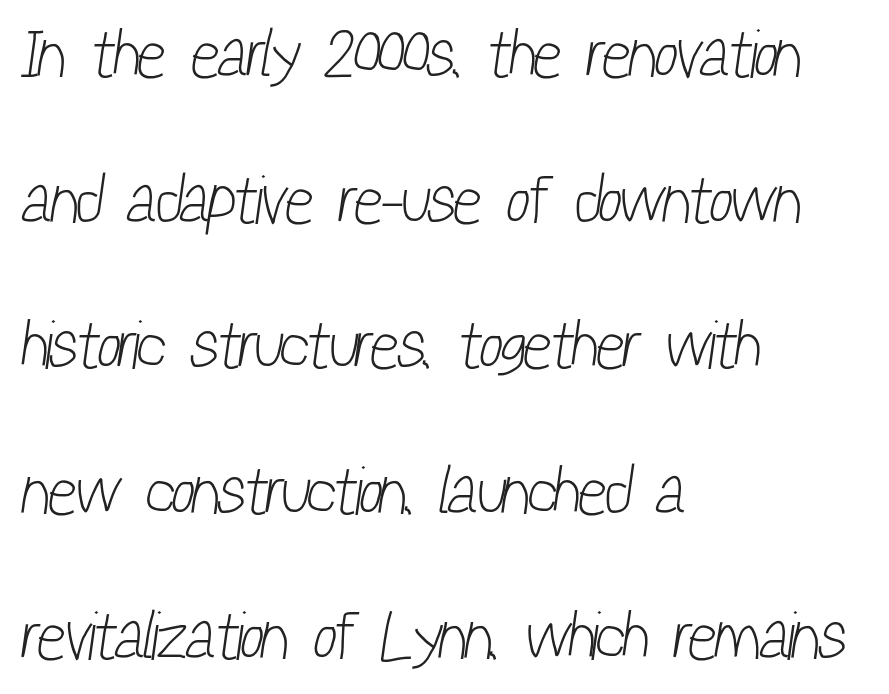
Does the leading feel generous? Absolutely, it's lavish. The space beneath each line is pristine and unruled. Grotesque or geometric, the face here clearly has no serifs. This sample is left-justified, so line endings fall wherever the words run out.
